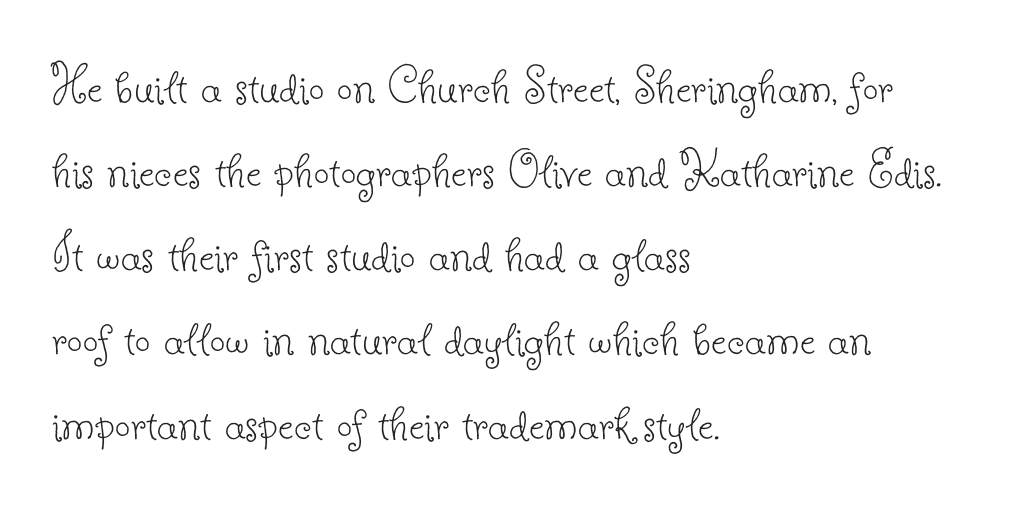
The image shows 55 px thin serif type, upright; set left-aligned, normal line spacing (1.53x), normal letter spacing, not underlined; low stroke contrast and a small x-height.
